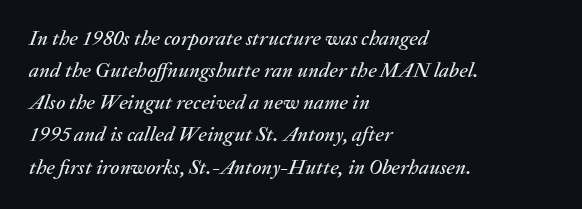
The image shows 21 px text type, italic (leaning right); set left-aligned, normal line spacing (1.53x), normal letter spacing, not underlined.
